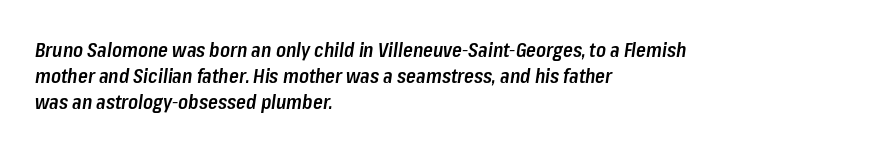
{"italic": "yes", "lean": "right", "slant_degrees": 8, "bold": "semi", "underline": "no", "align": "left", "line_spacing": "normal", "line_spacing_ratio": 1.3, "letter_spacing": "normal", "letter_spacing_em": 0.0, "glyph_px": 20}
